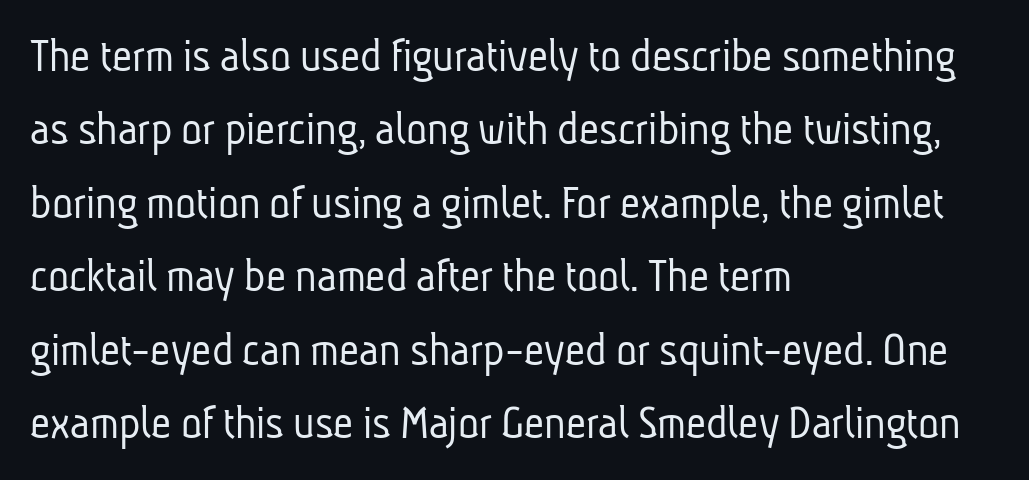
Q: Is the text bold? A: No.
Q: Is the typeface a serif or a sans-serif typeface? A: Sans-serif.
Q: Is the text underlined? A: No.
Q: How is the paragraph aligned? A: Left-aligned.
Q: Is the spacing between letters normal or unusually wide? A: Normal.
Q: Is the spacing between lines tight, normal or loose? A: Normal.
Q: Width (condensed, normal, or wide)? A: Condensed.
Q: Stroke contrast? A: Low.
Q: x-height? A: Medium.
Q: Monospaced? A: No.
